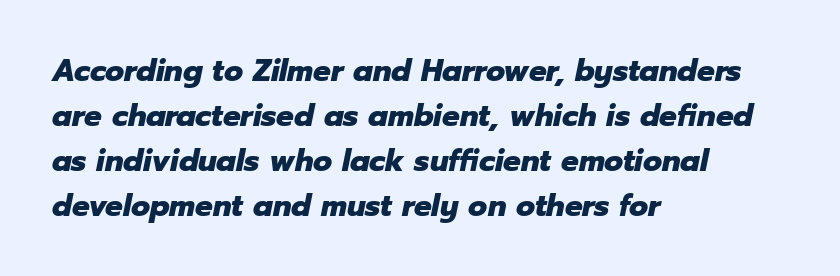
{"italic": "yes", "lean": "right", "slant_degrees": 12, "bold": "yes", "weight": "heavy", "width": "normal", "stroke_contrast": "low", "x_height": "medium", "monospaced": "no", "underline": "no", "align": "left", "line_spacing": "normal", "line_spacing_ratio": 1.45, "letter_spacing": "normal", "letter_spacing_em": 0.0, "glyph_px": 31}
